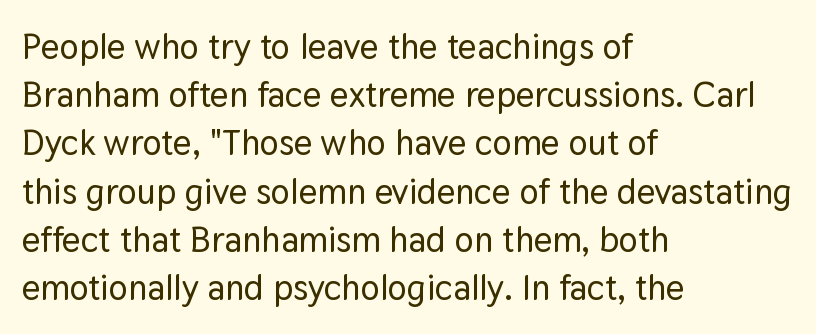
{"serif": "no", "italic": "no", "width": "normal", "stroke_contrast": "low", "x_height": "medium", "monospaced": "no", "underline": "no", "align": "left", "line_spacing": "normal", "line_spacing_ratio": 1.34, "letter_spacing": "normal", "letter_spacing_em": 0.0, "glyph_px": 36}
